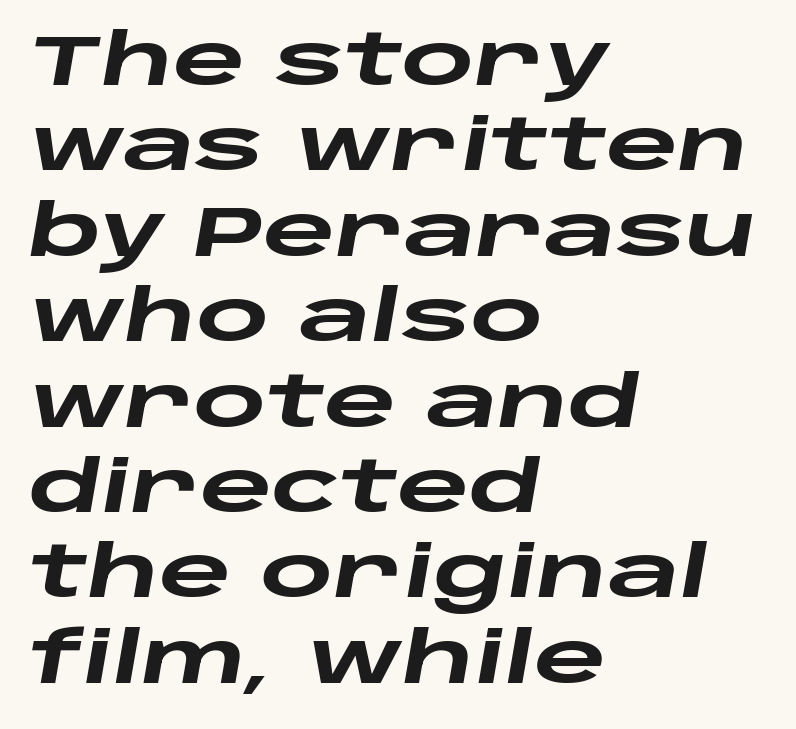
Honestly, there is no underline to notice here at all. Observe the ordinary spacing: letters are neighbours, not strangers. These lines are rendered in a variable-pitch font. Left-aligned paragraph, ragged on the right. As a designer I'd log this as weight 700, bold. This sample uses an oblique cut, with every glyph tilted off the vertical.
